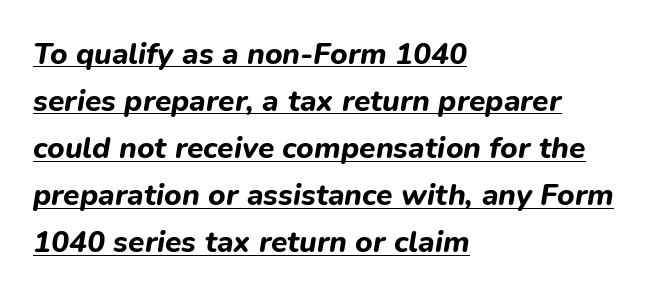
Q: Is the text bold? A: Yes.
Q: Is the text italic (slanted)? A: Yes, it leans right by about 9 degrees.
Q: Is the text underlined? A: Yes.
Q: How is the paragraph aligned? A: Left-aligned.
Q: Is the spacing between letters normal or unusually wide? A: Normal.
Q: Is the spacing between lines tight, normal or loose? A: Normal.
Q: Width (condensed, normal, or wide)? A: Normal.
Q: Stroke contrast? A: Low.
Q: x-height? A: Medium.
Q: Monospaced? A: No.
